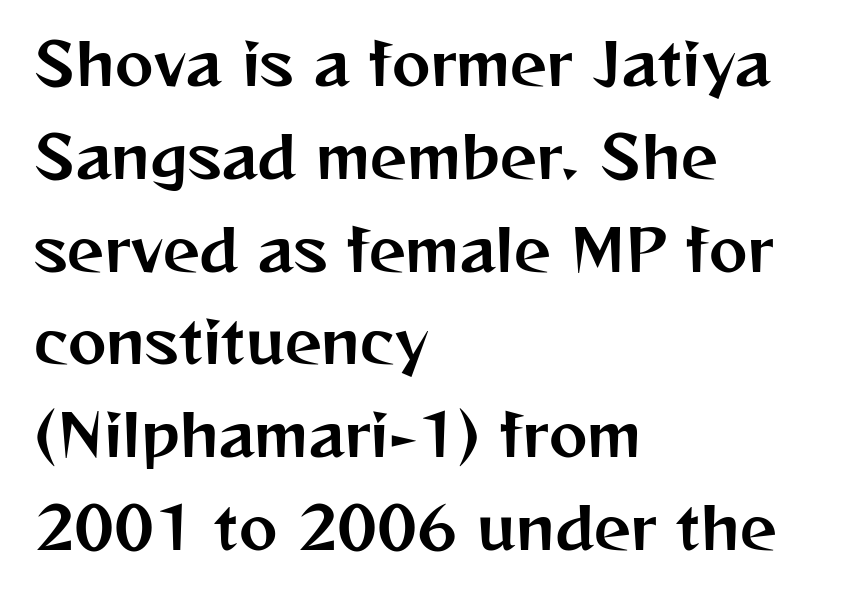
Q: Is the text italic (slanted)? A: No, it is upright.
Q: Is the typeface a serif or a sans-serif typeface? A: Sans-serif.
Q: Is the text underlined? A: No.
Q: How is the paragraph aligned? A: Left-aligned.
Q: Is the spacing between letters normal or unusually wide? A: Normal.
Q: Is the spacing between lines tight, normal or loose? A: Normal.
Q: Width (condensed, normal, or wide)? A: Normal.
Q: Stroke contrast? A: Medium.
Q: x-height? A: Medium.
Q: Monospaced? A: No.
